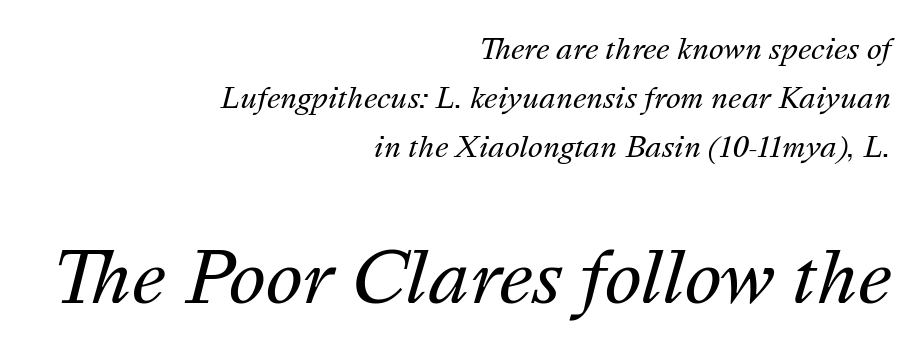
The image shows 70 px regular-weight type, italic (leaning right); set right-aligned, line spacing 1.75x, normal letter spacing, not underlined; the second (bottom) block is 2.5x larger; medium stroke contrast and a medium x-height.
